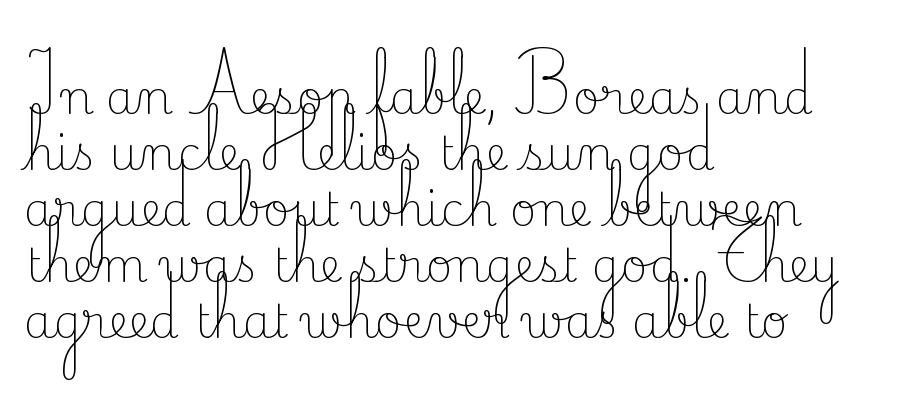
The zone under the glyphs is completely vacant. Unbolded letterforms with no extra heft. These lines are set flush left with a ragged right edge. This rendering employs a face with finishing strokes, i.e., a serif.
